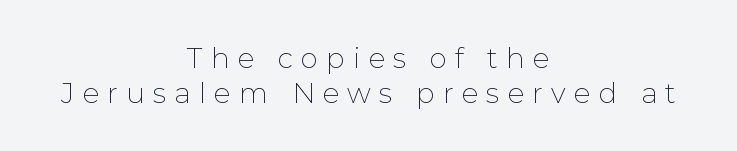
To sum up the face: it is a sans, with no serifs. Unmarked baselines from the first word to the last. In terms of posture, this sample is upright. This sample has the flowing, uneven cadence of proportional lettering. The text block is weighted toward neither margin, spreading evenly from the middle.
